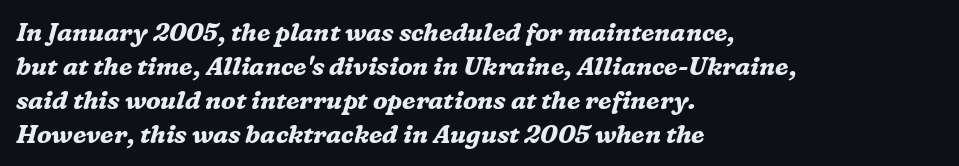
Compared with typical body copy, the letter spacing here is the same. A classic flush-left, rag-right setting is used for this passage. Check the space under the baseline: it is left empty. Designer's note — italics engaged.
